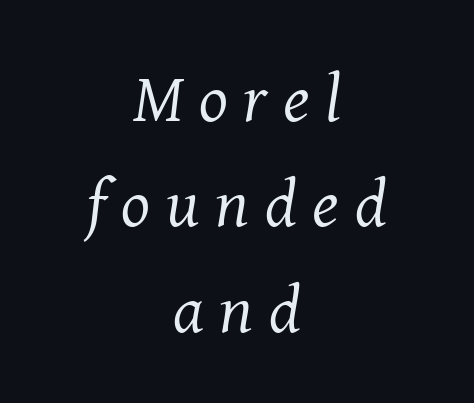
{"serif": "yes", "italic": "yes", "lean": "right", "slant_degrees": 8, "bold": "no", "weight": "regular", "width": "normal", "stroke_contrast": "medium", "x_height": "medium", "monospaced": "no", "underline": "no", "align": "center", "line_spacing": "normal", "line_spacing_ratio": 1.55, "letter_spacing": "wide", "letter_spacing_em": 0.23, "glyph_px": 68}
